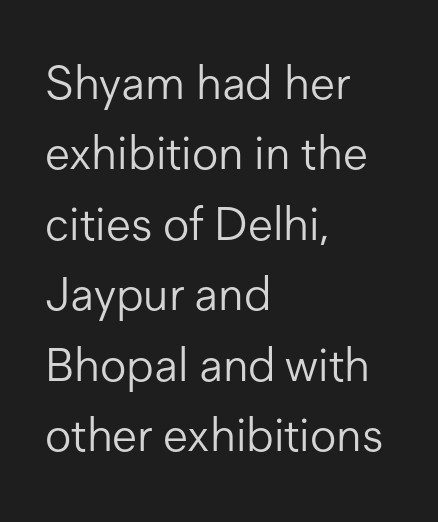
The image shows 46 px light sans-serif type, upright; set left-aligned, normal line spacing (1.53x), normal letter spacing, not underlined; low stroke contrast and a medium x-height.
